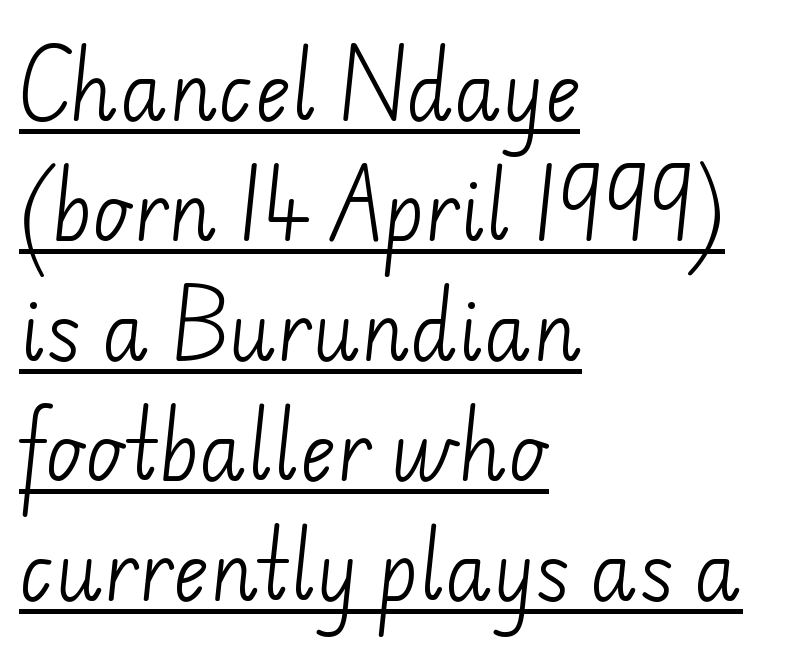
Character widths vary here, with narrow letters taking less room than wide ones. The letters carry no serifs — their stems end cleanly without finishing strokes. Nobody touched the tracking dial on this one. Which margin do the lines hug? The left one — the right edge is uneven. Is the stroke heavy? The answer is a plain regular-or-lighter.
